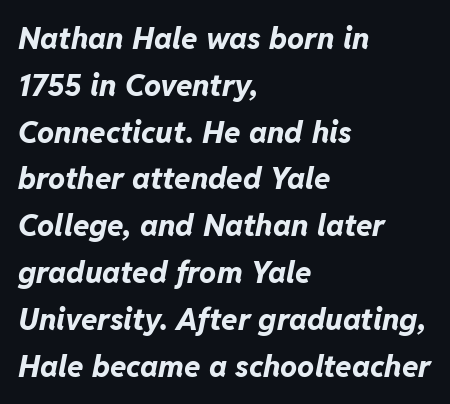
Q: Is the text bold? A: Yes.
Q: Is the text italic (slanted)? A: Yes, it leans right by about 11 degrees.
Q: Is the text underlined? A: No.
Q: How is the paragraph aligned? A: Left-aligned.
Q: Is the spacing between letters normal or unusually wide? A: Normal.
Q: Is the spacing between lines tight, normal or loose? A: Normal.
Q: Width (condensed, normal, or wide)? A: Normal.
Q: Stroke contrast? A: Low.
Q: x-height? A: Medium.
Q: Monospaced? A: No.
